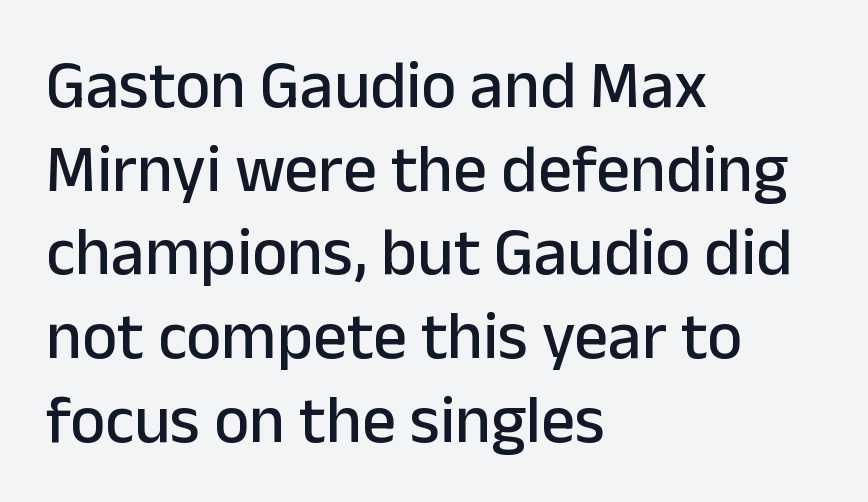
{"serif": "no", "italic": "no", "width": "normal", "stroke_contrast": "low", "x_height": "medium", "monospaced": "no", "underline": "no", "align": "left", "line_spacing": "normal", "line_spacing_ratio": 1.25, "letter_spacing": "normal", "letter_spacing_em": 0.0, "glyph_px": 67}
